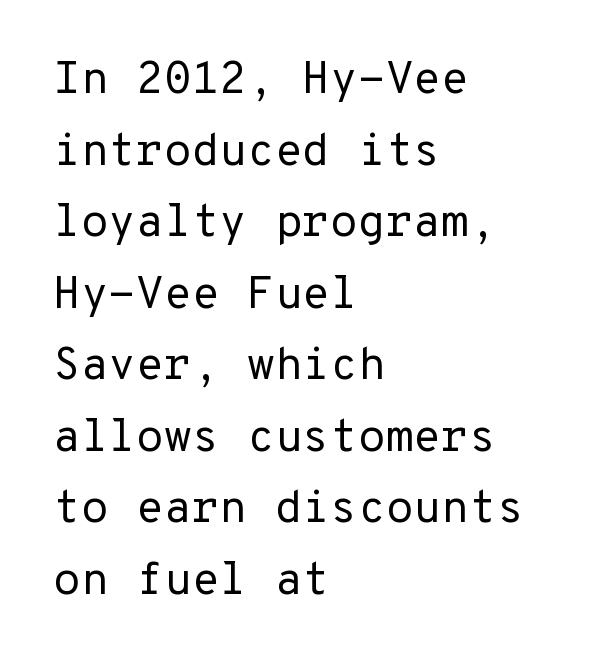
The image shows 45 px regular-weight sans-serif type, upright; set left-aligned, normal line spacing (1.59x), normal letter spacing, not underlined; low stroke contrast and a medium x-height.
